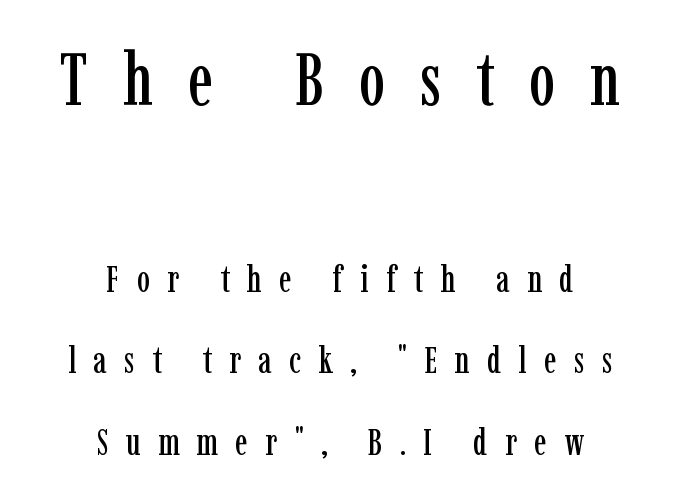
{"serif": "yes", "italic": "no", "width": "condensed", "stroke_contrast": "low", "x_height": "medium", "monospaced": "no", "underline": "no", "align": "center", "line_spacing": "loose", "line_spacing_ratio": 2.2, "letter_spacing": "wide", "letter_spacing_em": 0.47, "larger_block": "first", "size_ratio": 2.0, "glyph_px": 74}
